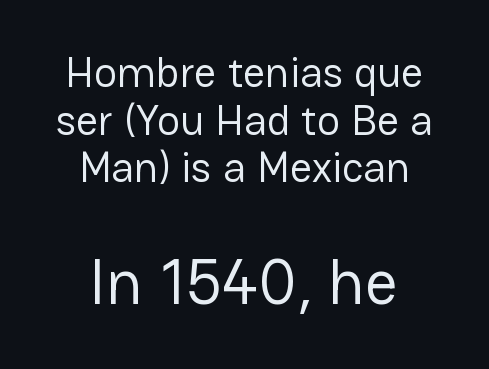
The image shows 65 px regular-weight sans-serif type, upright; set centered, tight line spacing (1.11x), normal letter spacing, not underlined; the second (bottom) block is 1.51x larger; low stroke contrast and a medium x-height.
